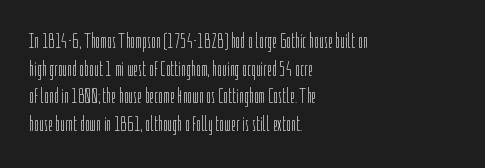
Q: Is the text bold? A: No.
Q: Is the text italic (slanted)? A: No, it is upright.
Q: Is the text underlined? A: No.
Q: How is the paragraph aligned? A: Left-aligned.
Q: Is the spacing between letters normal or unusually wide? A: Normal.
Q: Is the spacing between lines tight, normal or loose? A: Normal.
